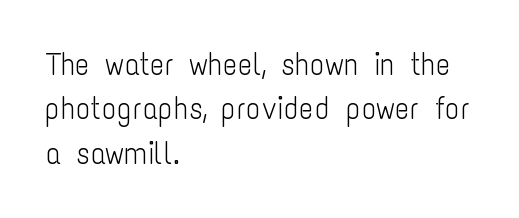
Q: Is the text bold? A: No.
Q: Is the text italic (slanted)? A: No, it is upright.
Q: Is the typeface a serif or a sans-serif typeface? A: Sans-serif.
Q: Is the text underlined? A: No.
Q: How is the paragraph aligned? A: Left-aligned.
Q: Is the spacing between letters normal or unusually wide? A: Normal.
Q: Is the spacing between lines tight, normal or loose? A: Normal.
Q: Width (condensed, normal, or wide)? A: Condensed.
Q: Stroke contrast? A: Low.
Q: x-height? A: Medium.
Q: Monospaced? A: No.
